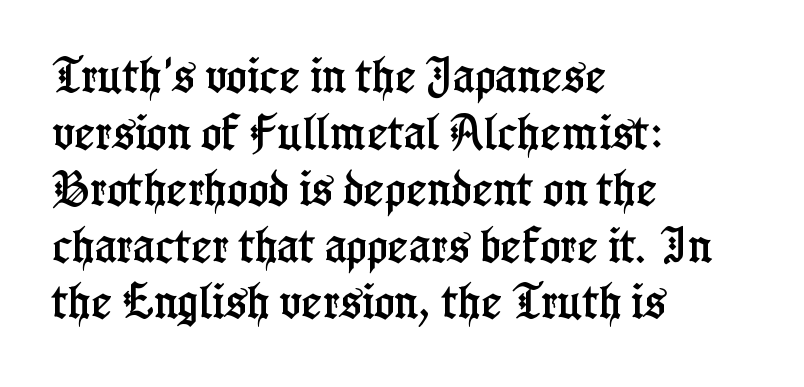
{"serif": "yes", "italic": "no", "width": "condensed", "stroke_contrast": "low", "x_height": "medium", "monospaced": "no", "underline": "no", "align": "left", "line_spacing": "normal", "line_spacing_ratio": 1.45, "letter_spacing": "normal", "letter_spacing_em": 0.0, "glyph_px": 39}
